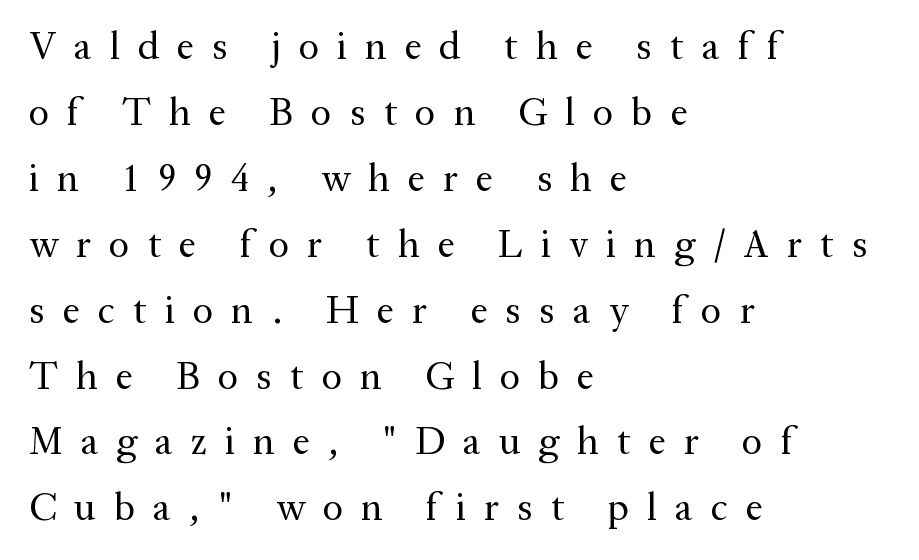
Look at the bottom of the vertical strokes: they flare into serifs here. This is not heavy type; no bold has been used. This rendering widens character spacing well past its baseline value. Caption: multi-line text, flush left, ragged right. The foot of each line stays bare and open. This is the regular roman posture of the typeface.
